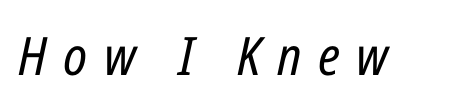
Q: Is the text bold? A: No.
Q: Is the text italic (slanted)? A: Yes, it leans right by about 12 degrees.
Q: Is the text underlined? A: No.
Q: Is the spacing between letters normal or unusually wide? A: Unusually wide.
Q: Width (condensed, normal, or wide)? A: Condensed.
Q: Stroke contrast? A: Low.
Q: x-height? A: Medium.
Q: Monospaced? A: No.
